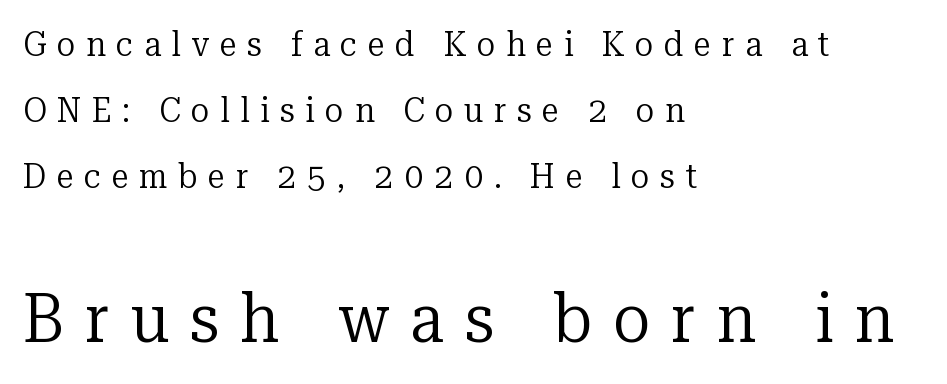
The face used here is proportionally spaced, like ordinary book or web type. Which of the two is more prominent by size? The second, at the bottom. The gaps between neighbouring characters are conspicuously large. The compositor pushed each line to the left boundary.
